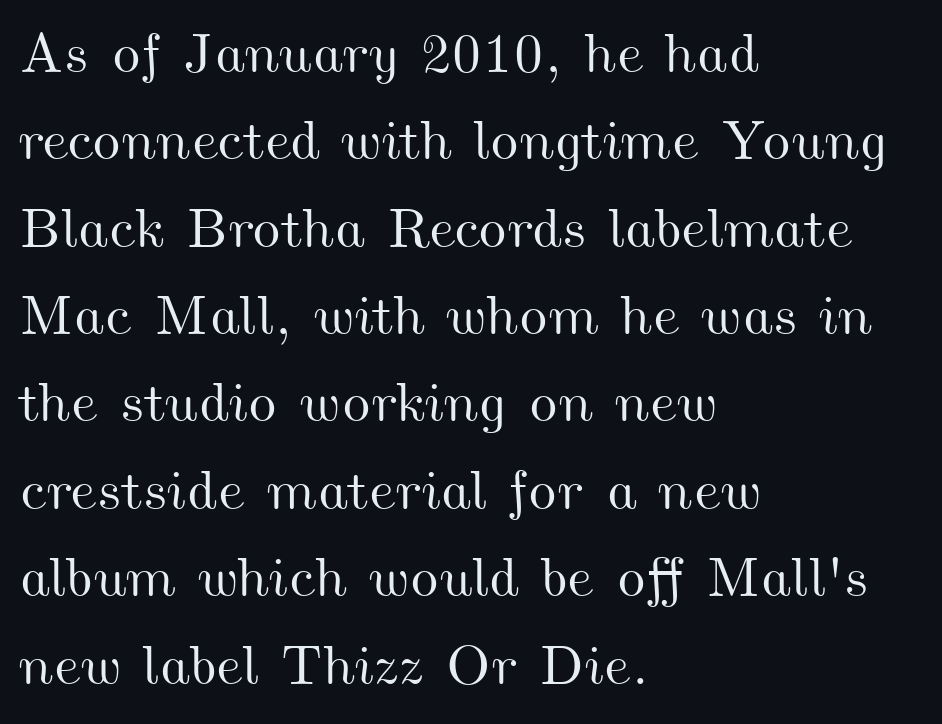
The image shows 56 px wide type; set left-aligned, normal line spacing (1.56x), normal letter spacing, not underlined; medium stroke contrast and a small x-height.
